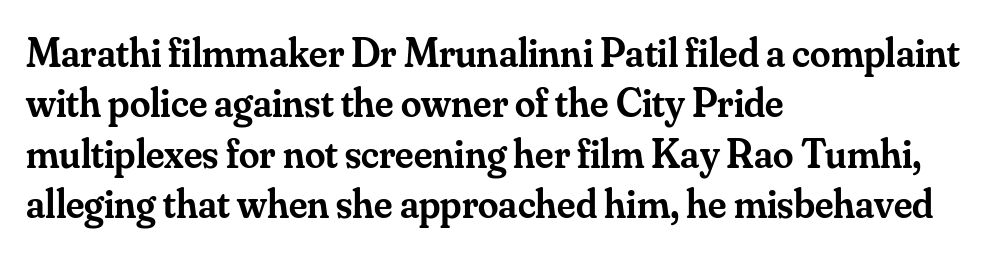
Regarding serifs, this sample has them. You could not count columns in this text — the font is proportionally spaced. Nobody touched the tracking dial on this one. Heft: intermediate — a semibold. Ordinary non-slanted type is in use. Decoration check: the copy has no underline.
